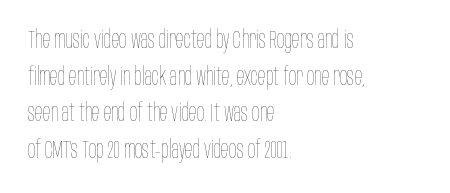
The image shows 25 px text type, upright; set left-aligned, normal line spacing (1.47x), normal letter spacing, not underlined.
